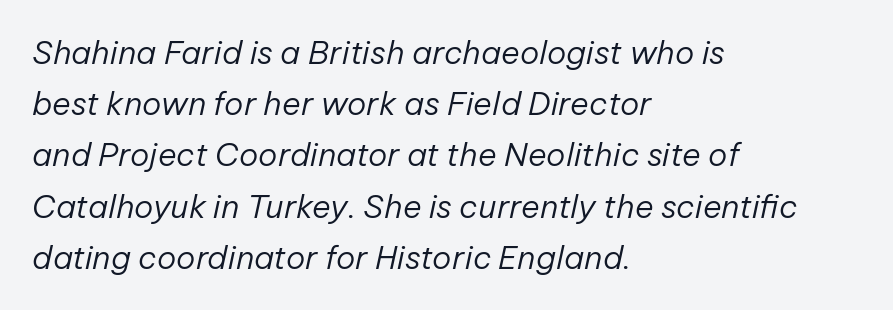
Q: Is the text bold? A: No.
Q: Is the text italic (slanted)? A: Yes, it leans right by about 12 degrees.
Q: Is the text underlined? A: No.
Q: How is the paragraph aligned? A: Left-aligned.
Q: Is the spacing between letters normal or unusually wide? A: Normal.
Q: Is the spacing between lines tight, normal or loose? A: Normal.
Q: Width (condensed, normal, or wide)? A: Normal.
Q: Stroke contrast? A: Low.
Q: x-height? A: Medium.
Q: Monospaced? A: No.
